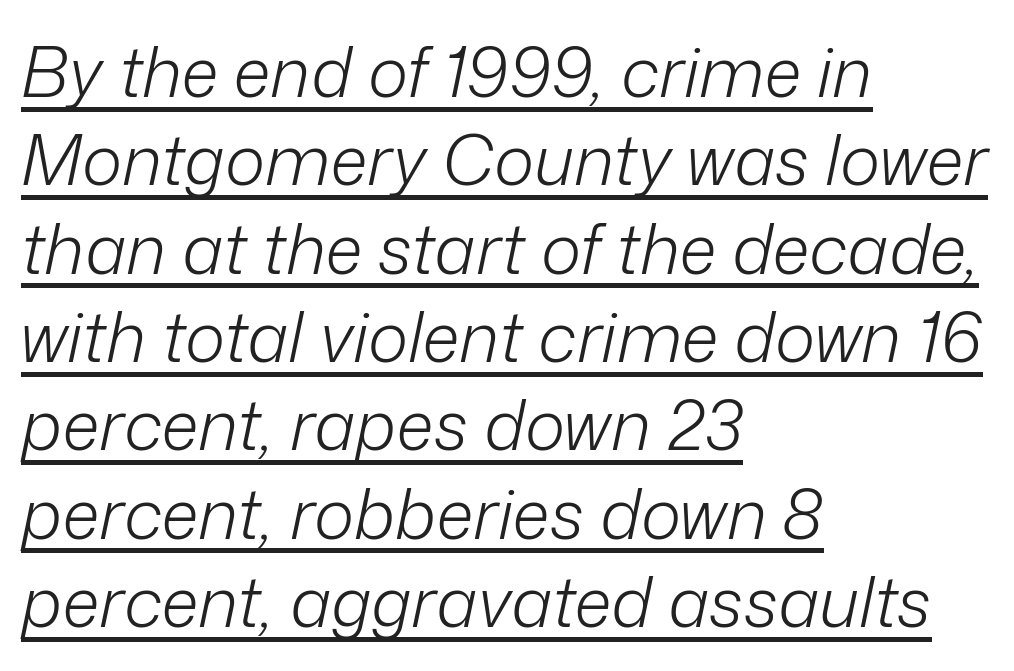
The image shows 69 px light type, italic (leaning right); set left-aligned, normal line spacing (1.28x), normal letter spacing, underlined; low stroke contrast and a medium x-height.
